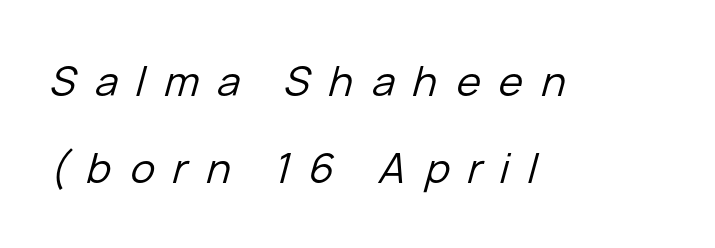
The image shows 41 px regular-weight type, italic (leaning right); set left-aligned, loose line spacing (2.12x), unusually wide letter spacing (+0.45 em), not underlined; low stroke contrast and a medium x-height.
